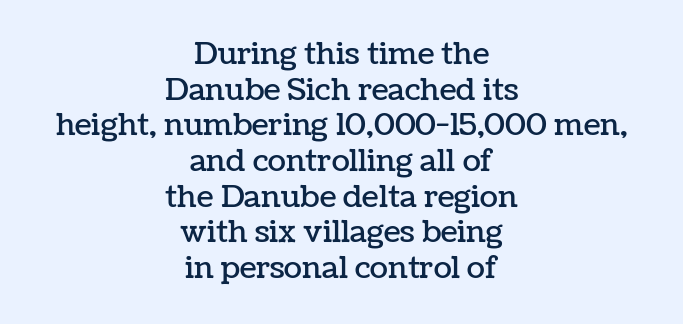
Between one letter and the next there's only the usual sliver of space. The face used here is proportionally spaced, like ordinary book or web type. The whitespace from short lines is split evenly between both sides. This rendering features lettering with no underline. Italic? Not at all — the glyphs are vertical.
